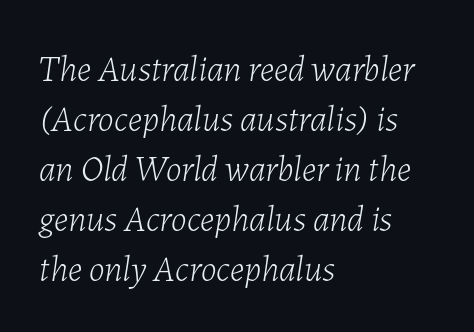
Think of a printed novel: that variable character pitch is what you see here. Letters have the restrained weight of plain body copy at most. Designer's note — italics engaged. A typesetter would call this leading conventional body-copy spacing. Unmarked baselines from the first word to the last. Compared with a centered layout, this one pins lines to the left instead.
